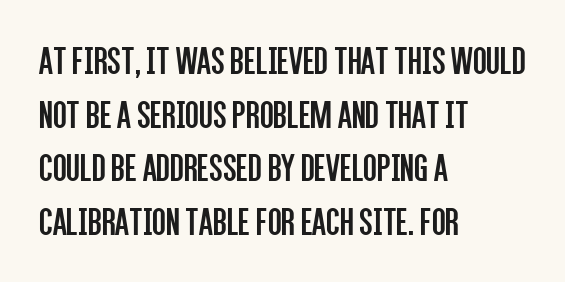
Q: Is the text bold? A: No.
Q: Is the text italic (slanted)? A: No, it is upright.
Q: Is the typeface a serif or a sans-serif typeface? A: Sans-serif.
Q: Is the text underlined? A: No.
Q: How is the paragraph aligned? A: Left-aligned.
Q: Is the spacing between letters normal or unusually wide? A: Normal.
Q: Is the spacing between lines tight, normal or loose? A: Normal.
Q: Width (condensed, normal, or wide)? A: Condensed.
Q: Stroke contrast? A: Low.
Q: x-height? A: Large.
Q: Monospaced? A: No.
